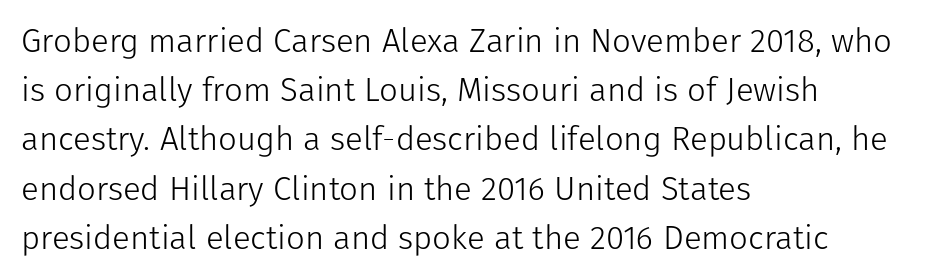
{"serif": "no", "italic": "no", "bold": "no", "weight": "light", "width": "normal", "stroke_contrast": "low", "x_height": "medium", "monospaced": "no", "underline": "no", "align": "left", "line_spacing": "normal", "line_spacing_ratio": 1.49, "letter_spacing": "normal", "letter_spacing_em": 0.0, "glyph_px": 33}
